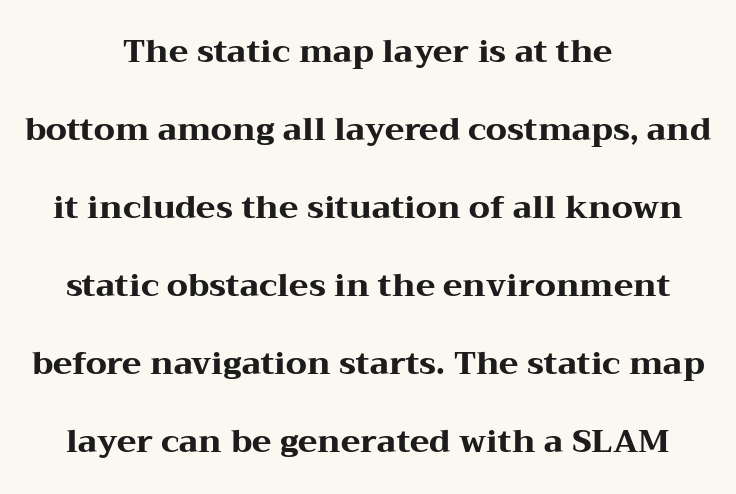
You could not count columns in this text — the font is proportionally spaced. Heavy, bold letterforms. In terms of letterform style, serifs are clearly present. Just letters on the line, the space beneath them empty. The lettering holds an erect, upright posture throughout. Is there much room between lines? Yes — plenty of vertical air separates them.
